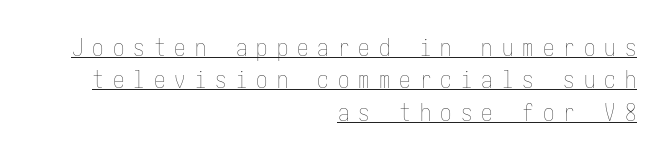
Q: Is the text bold? A: No.
Q: Is the text italic (slanted)? A: No, it is upright.
Q: Is the text underlined? A: Yes.
Q: How is the paragraph aligned? A: Right-aligned.
Q: Is the spacing between letters normal or unusually wide? A: Unusually wide.
Q: Is the spacing between lines tight, normal or loose? A: Normal.
